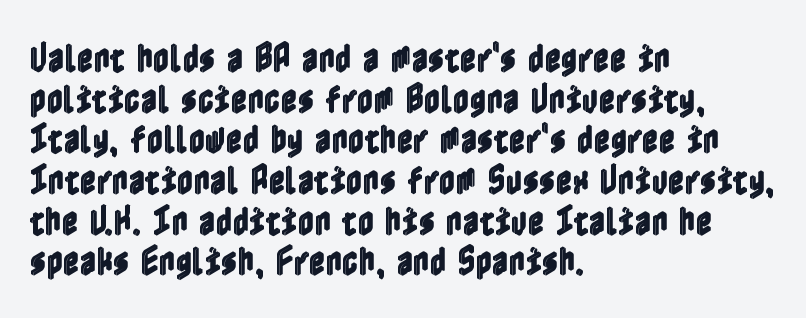
{"italic": "no", "width": "condensed", "x_height": "medium", "underline": "no", "align": "left", "line_spacing": "normal", "line_spacing_ratio": 1.27, "letter_spacing": "normal", "letter_spacing_em": 0.0, "glyph_px": 32}
